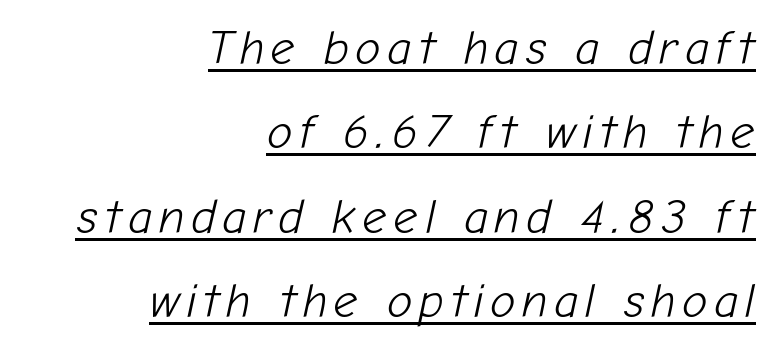
Q: Is the text bold? A: No.
Q: Is the text italic (slanted)? A: Yes, it leans right by about 12 degrees.
Q: Is the text underlined? A: Yes.
Q: How is the paragraph aligned? A: Right-aligned.
Q: Width (condensed, normal, or wide)? A: Normal.
Q: Stroke contrast? A: Low.
Q: x-height? A: Medium.
Q: Monospaced? A: No.
